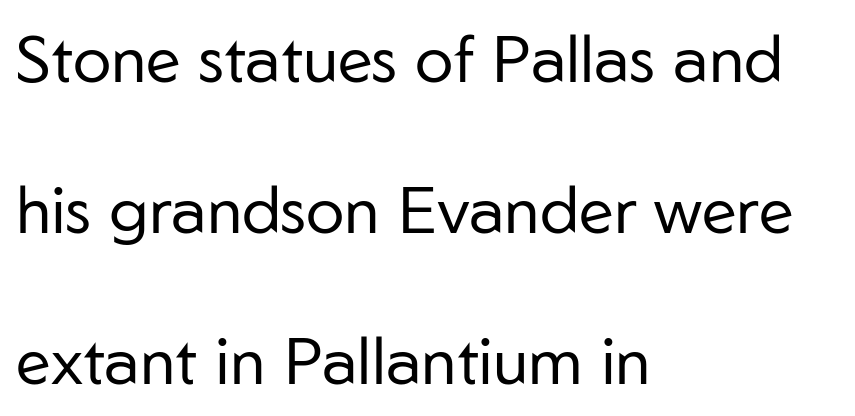
{"serif": "no", "italic": "no", "bold": "no", "weight": "regular", "width": "normal", "stroke_contrast": "low", "x_height": "medium", "monospaced": "no", "underline": "no", "align": "left", "line_spacing": "loose", "line_spacing_ratio": 2.32, "letter_spacing": "normal", "letter_spacing_em": 0.0, "glyph_px": 65}
